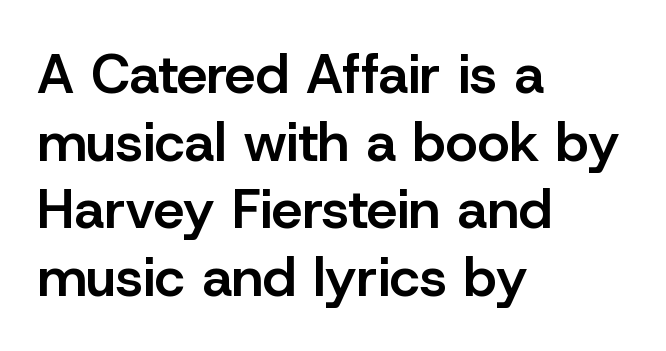
The image shows 55 px semibold sans-serif type, upright; set left-aligned, line spacing 1.23x, normal letter spacing, not underlined; low stroke contrast and a medium x-height.
